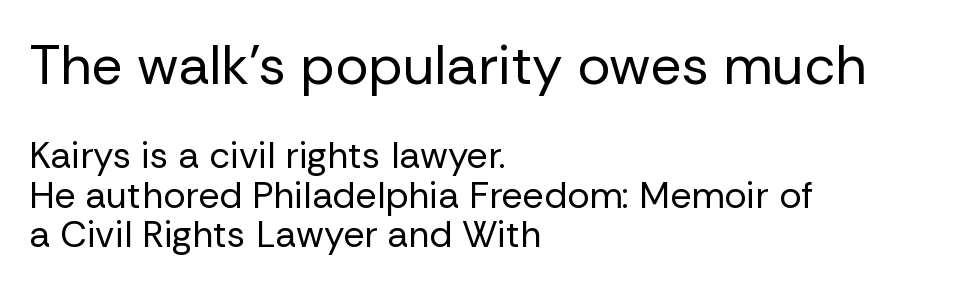
{"serif": "no", "italic": "no", "bold": "no", "weight": "regular", "width": "normal", "stroke_contrast": "low", "x_height": "medium", "monospaced": "no", "underline": "no", "align": "left", "line_spacing": "tight", "line_spacing_ratio": 1.06, "letter_spacing": "normal", "letter_spacing_em": 0.0, "larger_block": "first", "size_ratio": 1.49, "glyph_px": 55}
